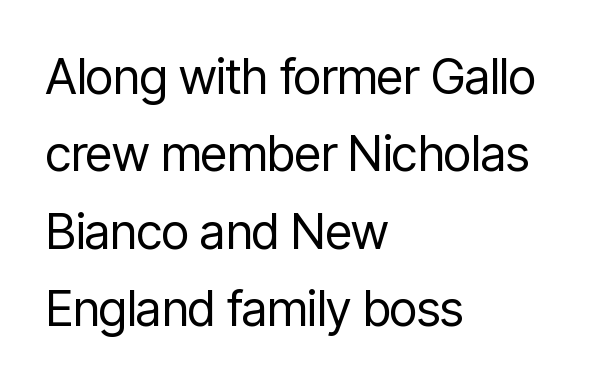
{"serif": "no", "italic": "no", "bold": "no", "weight": "regular", "width": "condensed", "stroke_contrast": "low", "x_height": "medium", "monospaced": "no", "underline": "no", "align": "left", "line_spacing": "normal", "line_spacing_ratio": 1.58, "letter_spacing": "normal", "letter_spacing_em": 0.0, "glyph_px": 49}
